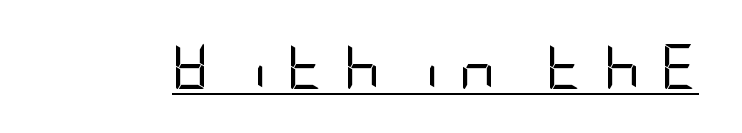
The image shows 45 px regular-weight, condensed sans-serif type, upright; set unusually wide letter spacing (+0.46 em), underlined; low stroke contrast and a large x-height.
